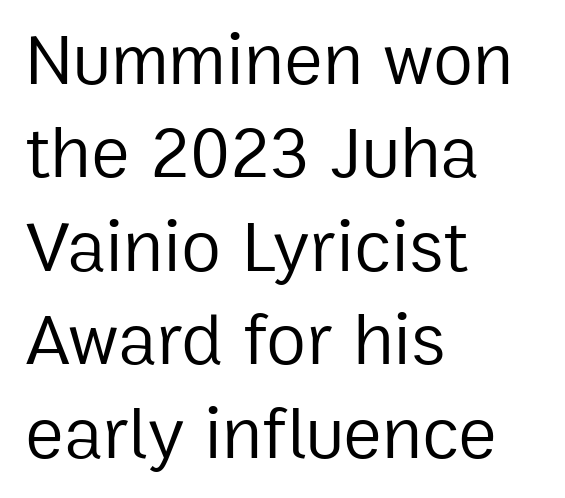
The image shows 73 px regular-weight sans-serif type, upright; set left-aligned, normal line spacing (1.28x), normal letter spacing, not underlined; low stroke contrast and a medium x-height.
